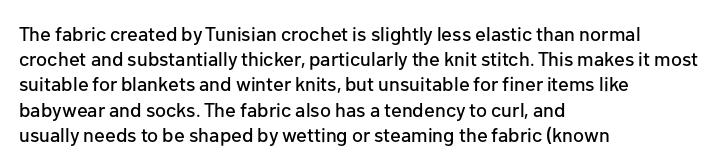
Q: Is the text italic (slanted)? A: No, it is upright.
Q: Is the text underlined? A: No.
Q: How is the paragraph aligned? A: Left-aligned.
Q: Is the spacing between letters normal or unusually wide? A: Normal.
Q: Is the spacing between lines tight, normal or loose? A: Normal.
